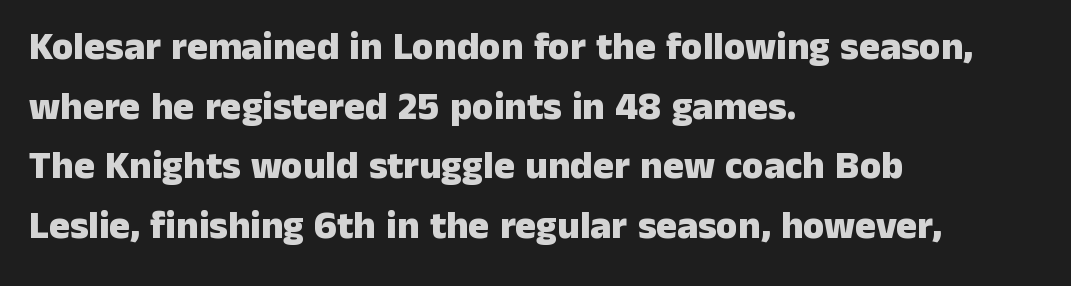
Q: Is the text bold? A: Yes.
Q: Is the text italic (slanted)? A: No, it is upright.
Q: Is the typeface a serif or a sans-serif typeface? A: Sans-serif.
Q: Is the text underlined? A: No.
Q: How is the paragraph aligned? A: Left-aligned.
Q: Is the spacing between letters normal or unusually wide? A: Normal.
Q: Is the spacing between lines tight, normal or loose? A: Normal.
Q: Width (condensed, normal, or wide)? A: Normal.
Q: Stroke contrast? A: Low.
Q: x-height? A: Medium.
Q: Monospaced? A: No.
